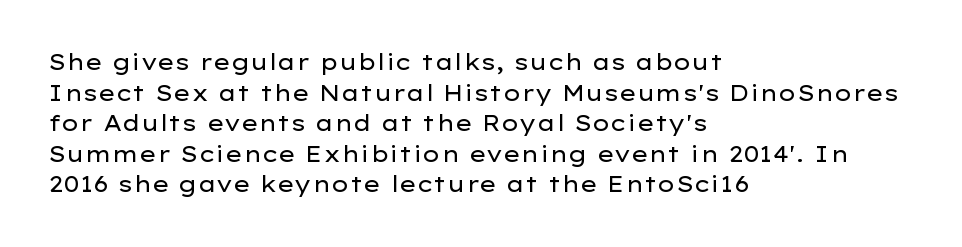
Q: Is the text bold? A: No.
Q: Is the text italic (slanted)? A: No, it is upright.
Q: Is the text underlined? A: No.
Q: How is the paragraph aligned? A: Left-aligned.
Q: Is the spacing between letters normal or unusually wide? A: Normal.
Q: Is the spacing between lines tight, normal or loose? A: Normal.
